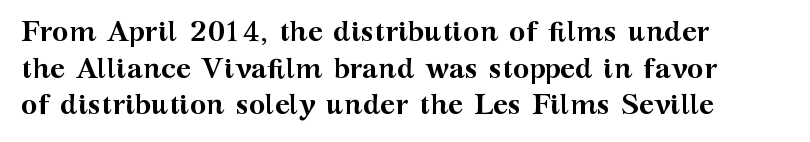
The image shows 28 px semibold, wide serif type, upright; set left-aligned, normal line spacing (1.31x), normal letter spacing, not underlined; medium stroke contrast and a medium x-height.
